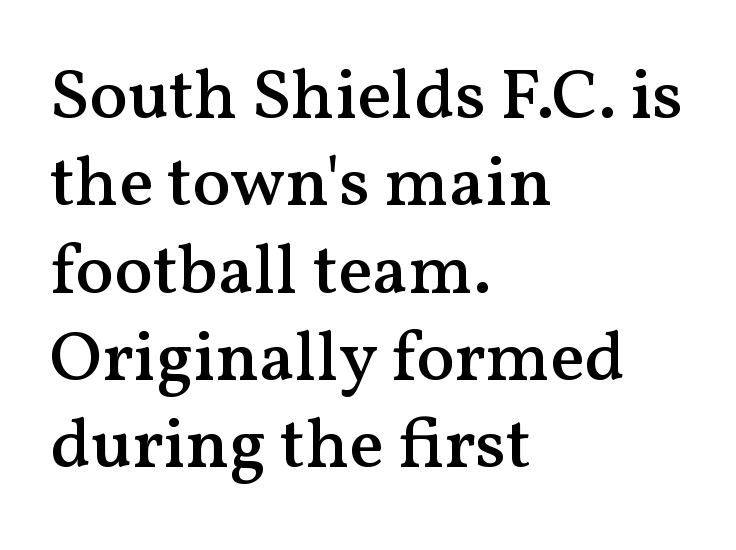
The image shows 71 px semibold serif type, upright; set left-aligned, line spacing 1.23x, normal letter spacing, not underlined; medium stroke contrast and a medium x-height.
